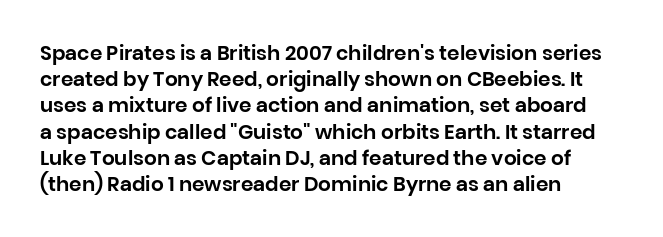
{"italic": "no", "underline": "no", "align": "left", "line_spacing": "normal", "line_spacing_ratio": 1.31, "letter_spacing": "normal", "letter_spacing_em": 0.0, "glyph_px": 20}
